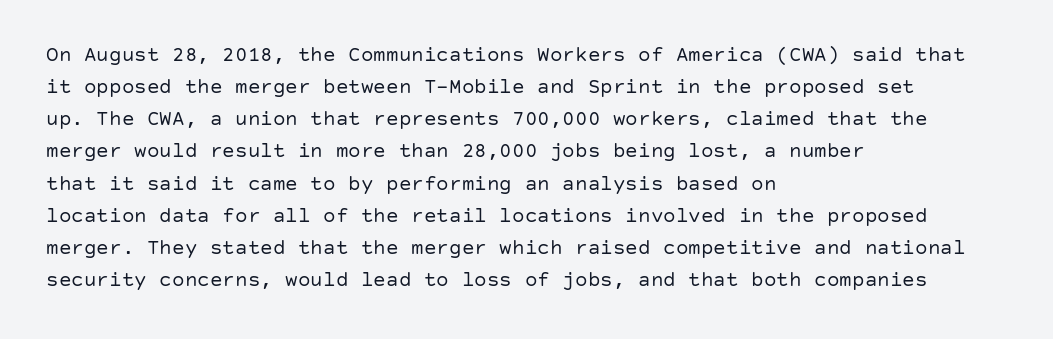
{"italic": "no", "bold": "no", "underline": "no", "align": "left", "line_spacing": "normal", "line_spacing_ratio": 1.53, "letter_spacing": "normal", "letter_spacing_em": 0.0, "glyph_px": 21}
